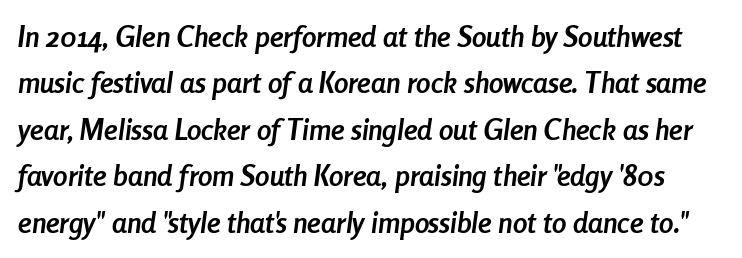
The image shows 29 px semibold, condensed type, italic (leaning right); set normal line spacing (1.6x), normal letter spacing, not underlined; low stroke contrast and a medium x-height.
